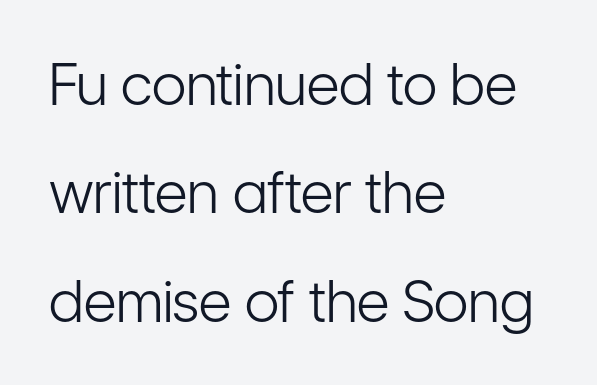
{"serif": "no", "italic": "no", "bold": "no", "weight": "light", "width": "condensed", "stroke_contrast": "low", "x_height": "medium", "monospaced": "no", "underline": "no", "align": "left", "line_spacing": "loose", "line_spacing_ratio": 1.9, "letter_spacing": "normal", "letter_spacing_em": 0.0, "glyph_px": 57}
